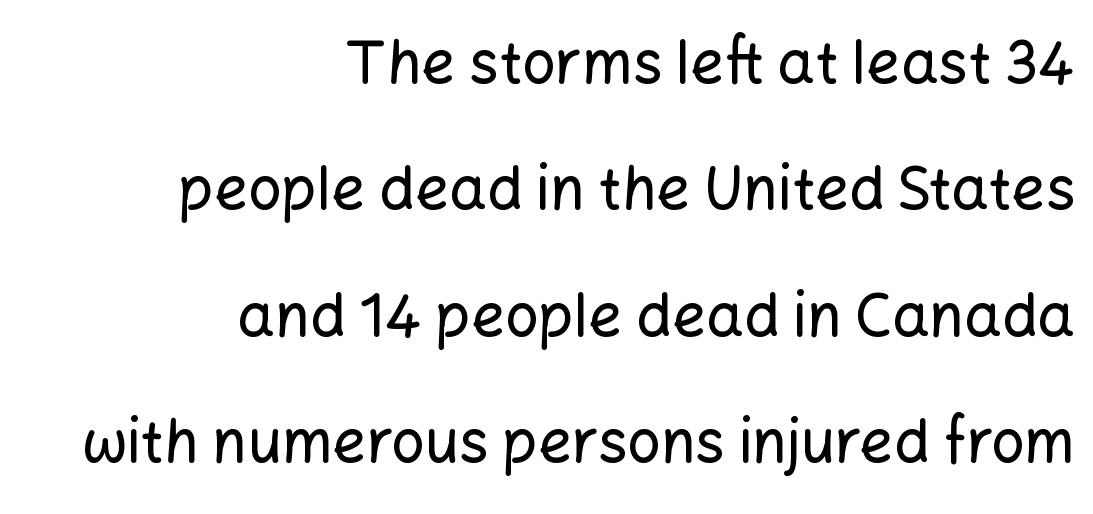
Q: Is the text italic (slanted)? A: No, it is upright.
Q: Is the typeface a serif or a sans-serif typeface? A: Sans-serif.
Q: Is the text underlined? A: No.
Q: How is the paragraph aligned? A: Right-aligned.
Q: Is the spacing between letters normal or unusually wide? A: Normal.
Q: Is the spacing between lines tight, normal or loose? A: Loose.
Q: Width (condensed, normal, or wide)? A: Normal.
Q: Stroke contrast? A: Low.
Q: x-height? A: Medium.
Q: Monospaced? A: No.
